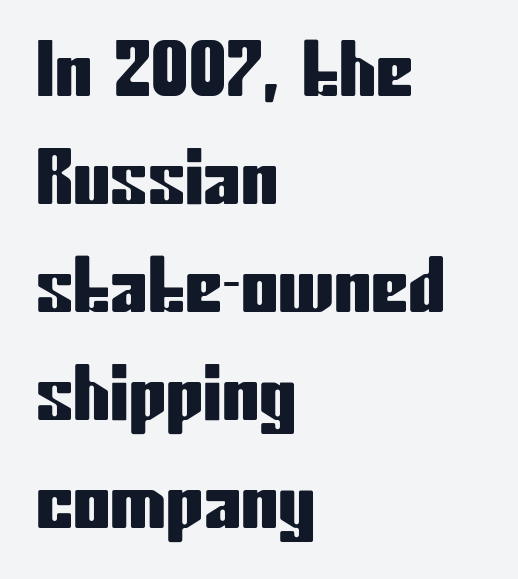
The image shows 75 px condensed sans-serif type, upright; set left-aligned, normal line spacing (1.44x), normal letter spacing, not underlined; low stroke contrast and a medium x-height.
